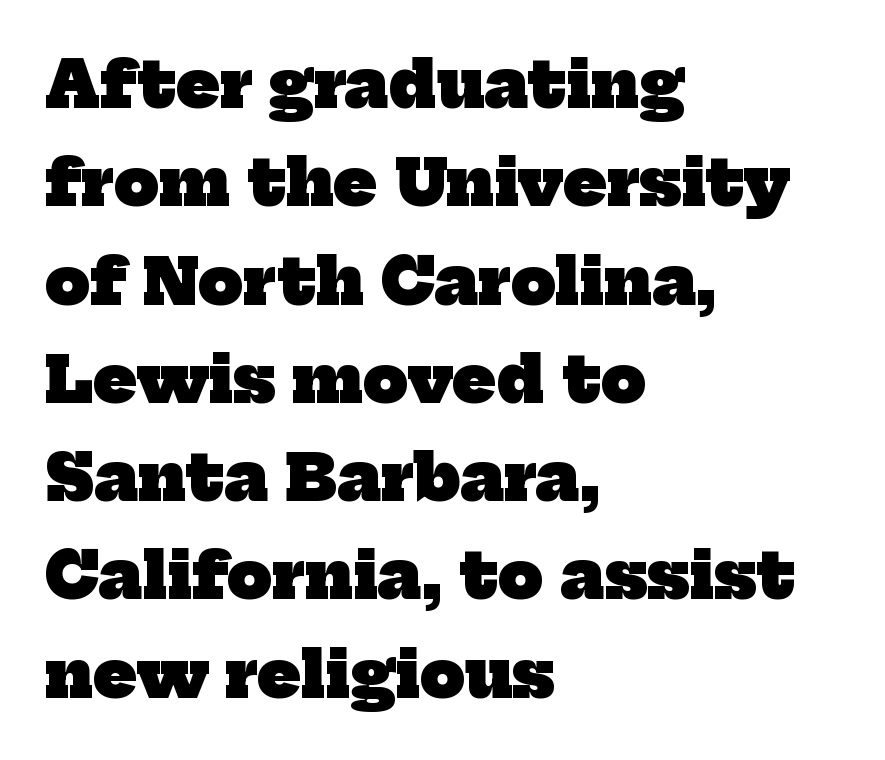
The image shows 63 px heavy serif type; set left-aligned, normal line spacing (1.56x), normal letter spacing, not underlined; low stroke contrast and a medium x-height.
